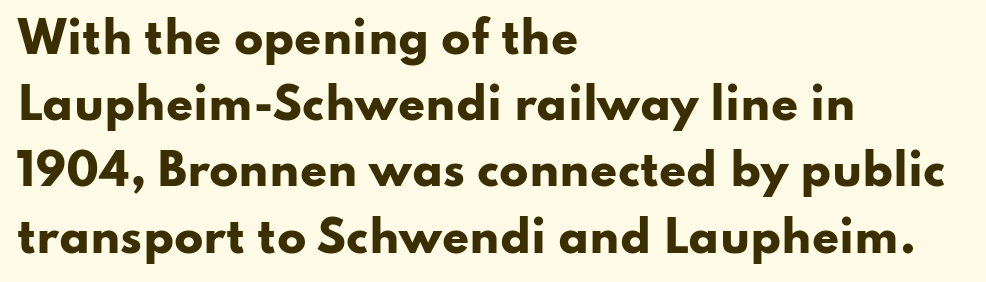
The image shows 43 px heavy, wide sans-serif type, upright; set left-aligned, normal line spacing (1.54x), normal letter spacing, not underlined; low stroke contrast and a small x-height.
